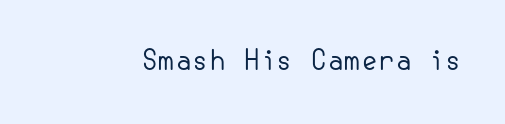
{"italic": "no", "bold": "no", "underline": "no", "letter_spacing": "normal", "letter_spacing_em": 0.0, "glyph_px": 27}
